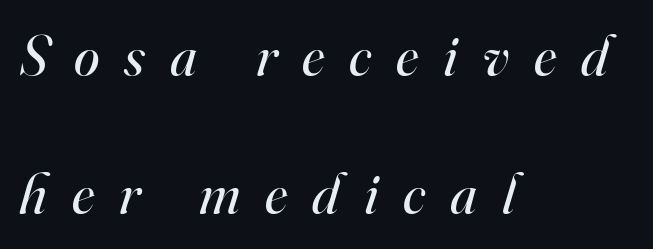
{"serif": "yes", "italic": "yes", "lean": "right", "slant_degrees": 16, "bold": "no", "weight": "regular", "width": "normal", "stroke_contrast": "high", "x_height": "small", "monospaced": "no", "underline": "no", "align": "left", "line_spacing": "loose", "line_spacing_ratio": 2.38, "letter_spacing": "wide", "letter_spacing_em": 0.43, "glyph_px": 58}
